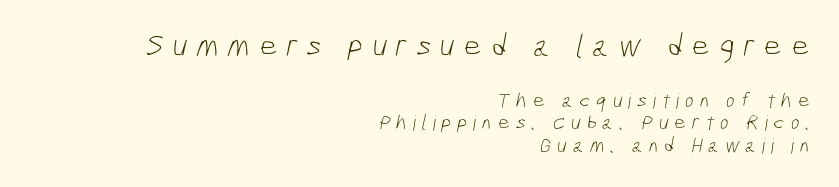
The image shows 32 px light, condensed sans-serif type; set right-aligned, tight line spacing (1.07x), unusually wide letter spacing (+0.27 em), not underlined; the first (top) block is 1.52x larger; low stroke contrast and a medium x-height.
